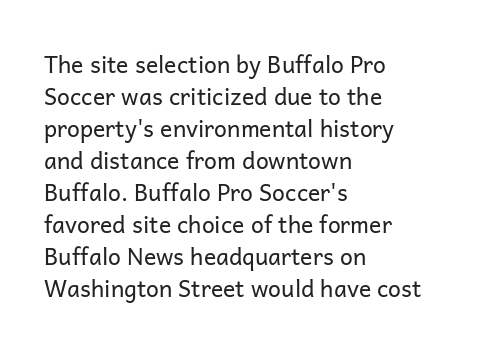
Caption: standard tracking, unaltered. Does the leading feel generous? No, just average. The lines are quadded left. Check the space under the baseline: it is left empty.
